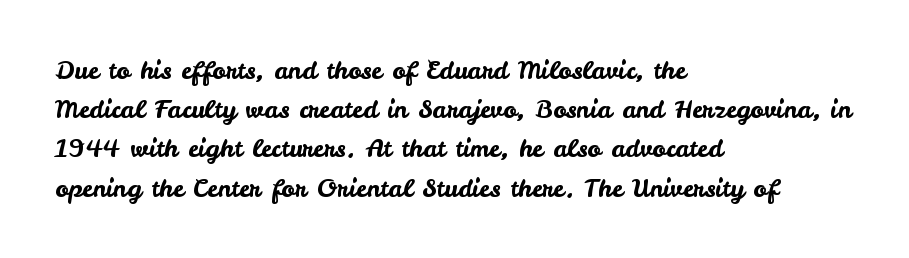
The image shows 25 px text type; set left-aligned, normal line spacing (1.57x), normal letter spacing, not underlined.
